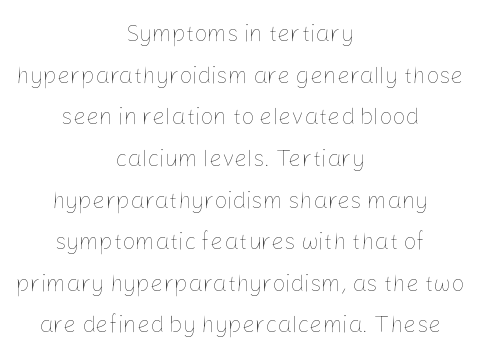
The image shows 23 px text type, upright; set centered, line spacing 1.81x, normal letter spacing, not underlined.
